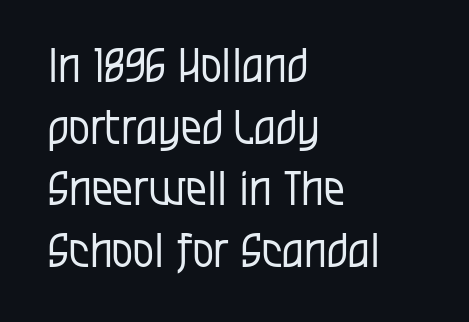
Q: Is the text bold? A: No.
Q: Is the text italic (slanted)? A: No, it is upright.
Q: Is the typeface a serif or a sans-serif typeface? A: Sans-serif.
Q: Is the text underlined? A: No.
Q: How is the paragraph aligned? A: Left-aligned.
Q: Is the spacing between letters normal or unusually wide? A: Normal.
Q: Is the spacing between lines tight, normal or loose? A: Normal.
Q: Width (condensed, normal, or wide)? A: Condensed.
Q: Stroke contrast? A: Low.
Q: x-height? A: Large.
Q: Monospaced? A: No.
